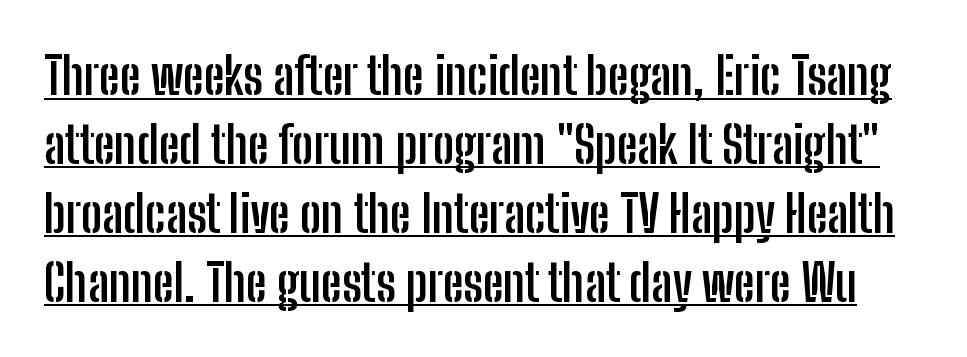
The image shows 51 px semibold, condensed sans-serif type, upright; set normal line spacing (1.35x), normal letter spacing, underlined; low stroke contrast and a medium x-height.
